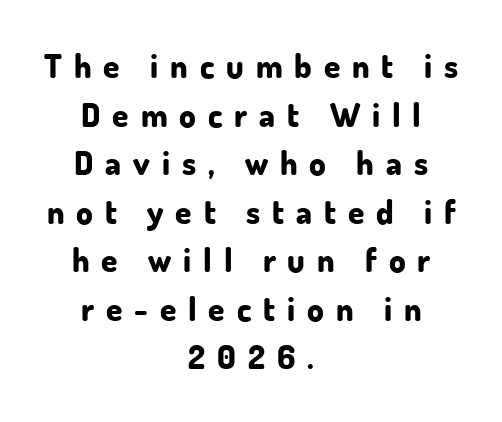
The image shows 33 px bold sans-serif type, upright; set centered, normal line spacing (1.47x), unusually wide letter spacing (+0.36 em), not underlined; low stroke contrast and a small x-height.
